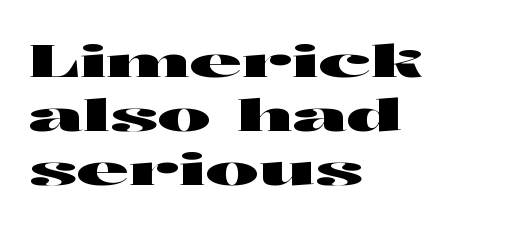
The image shows 45 px wide sans-serif type, upright; set left-aligned, line spacing 1.2x, normal letter spacing, not underlined; high stroke contrast and a medium x-height.
